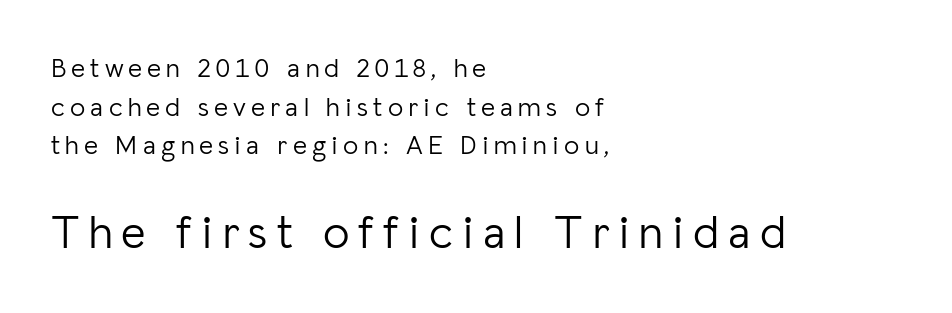
What's the leading like? Ordinary, nothing unusual. Top chunk: small. Bottom chunk: large. The weight would be labelled regular, book, light, or lighter still. Any mark beneath the type? The region is blank. The paragraph has a hard left edge and a soft right edge. This is roman type, the default non-slanted kind.
